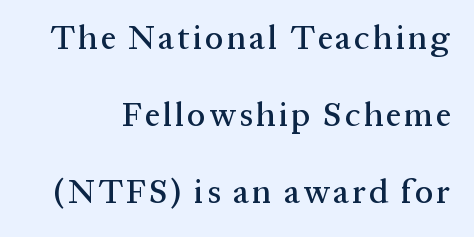
Q: Is the text italic (slanted)? A: No, it is upright.
Q: Is the typeface a serif or a sans-serif typeface? A: Serif.
Q: Is the text underlined? A: No.
Q: Is the spacing between lines tight, normal or loose? A: Loose.
Q: Width (condensed, normal, or wide)? A: Normal.
Q: Stroke contrast? A: Medium.
Q: x-height? A: Medium.
Q: Monospaced? A: No.
